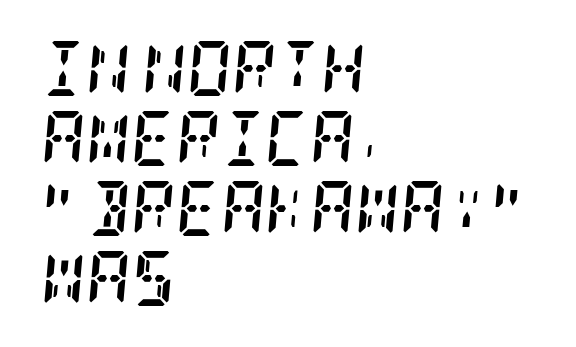
Posture: slanted. The space beneath each line is pristine and unruled. Strong, thick strokes mark this as bold type. These lines stack with their left ends in a neat column. The designer went with a serif here, giving each stem small feet. There is no visible air inserted between adjacent glyphs.
